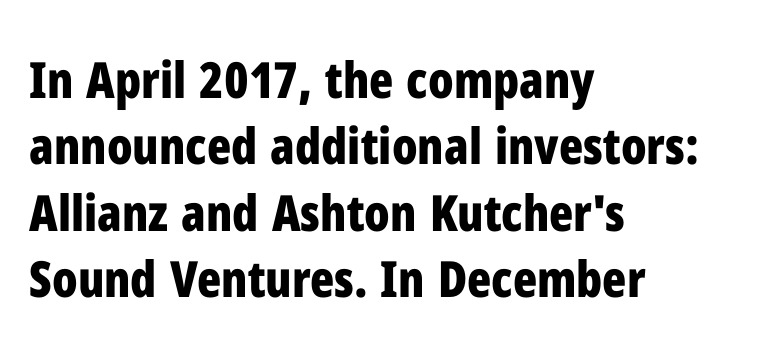
Q: Is the text bold? A: Yes.
Q: Is the text italic (slanted)? A: No, it is upright.
Q: Is the typeface a serif or a sans-serif typeface? A: Sans-serif.
Q: Is the text underlined? A: No.
Q: How is the paragraph aligned? A: Left-aligned.
Q: Is the spacing between letters normal or unusually wide? A: Normal.
Q: Is the spacing between lines tight, normal or loose? A: Normal.
Q: Width (condensed, normal, or wide)? A: Condensed.
Q: Stroke contrast? A: Low.
Q: x-height? A: Medium.
Q: Monospaced? A: No.
